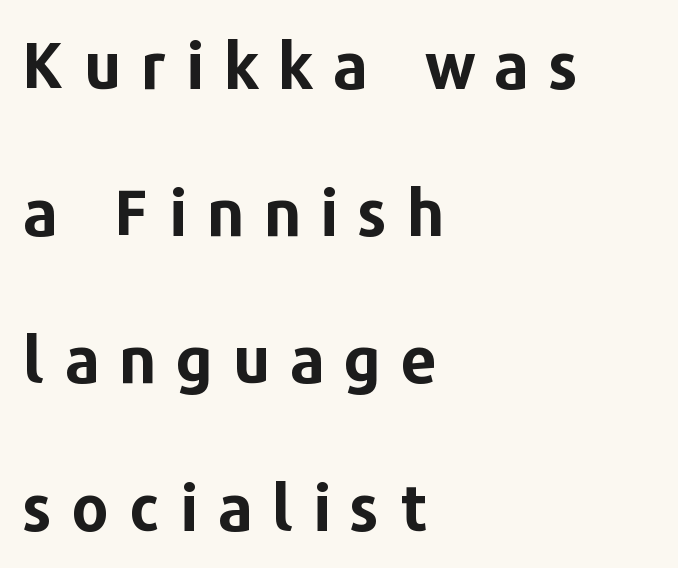
The image shows 64 px bold sans-serif type, upright; set left-aligned, loose line spacing (2.3x), unusually wide letter spacing (+0.31 em), not underlined; low stroke contrast and a medium x-height.
